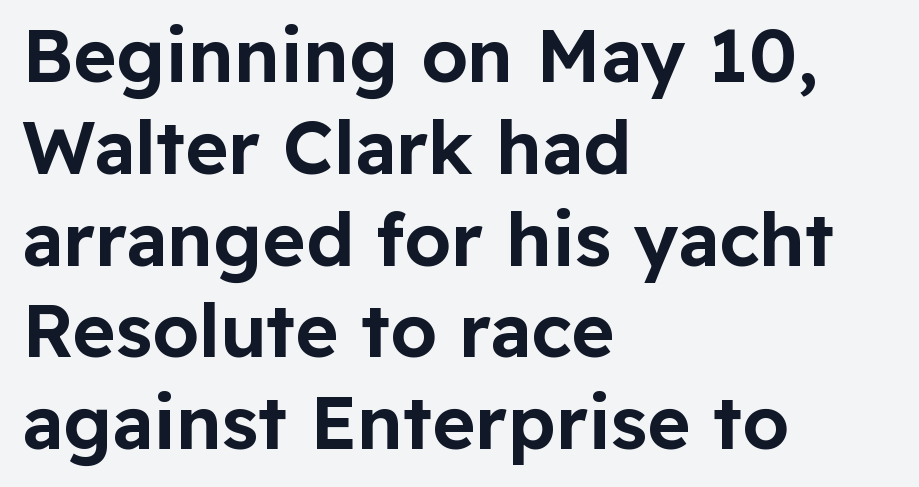
The image shows 74 px sans-serif type, upright; set left-aligned, line spacing 1.24x, normal letter spacing, not underlined; low stroke contrast and a medium x-height.
